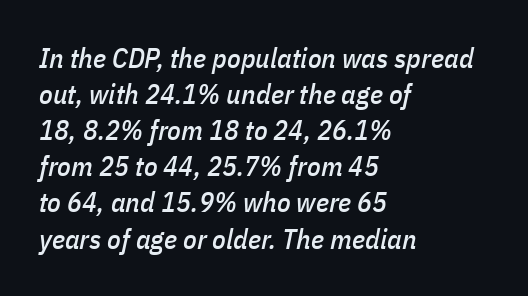
{"italic": "yes", "lean": "right", "slant_degrees": 11, "width": "condensed", "stroke_contrast": "low", "x_height": "medium", "monospaced": "no", "underline": "no", "align": "left", "line_spacing": "normal", "line_spacing_ratio": 1.29, "letter_spacing": "normal", "letter_spacing_em": 0.0, "glyph_px": 28}
